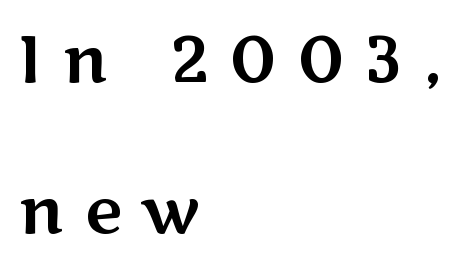
Nothing sits at the stroke ends, so this counts as sans-serif. Tracking value appears strongly positive — letters spread wide. Vertical spacing — loose. Glance below the letters and you will spot only blank space.
